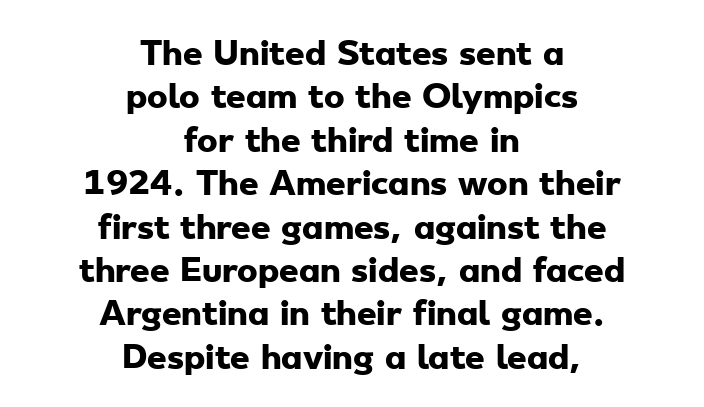
{"serif": "no", "bold": "yes", "weight": "heavy", "width": "wide", "stroke_contrast": "low", "x_height": "small", "monospaced": "no", "underline": "no", "align": "center", "line_spacing": "normal", "line_spacing_ratio": 1.4, "letter_spacing": "normal", "letter_spacing_em": 0.0, "glyph_px": 31}
